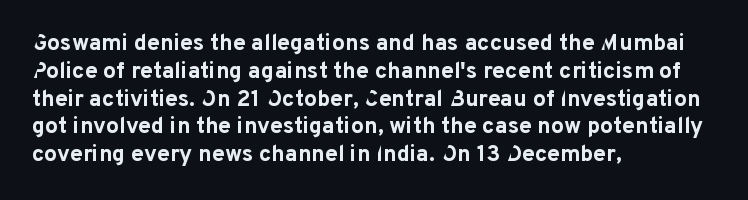
{"italic": "no", "bold": "yes", "underline": "no", "align": "left", "line_spacing_ratio": 1.21, "letter_spacing": "normal", "letter_spacing_em": 0.0, "glyph_px": 23}
